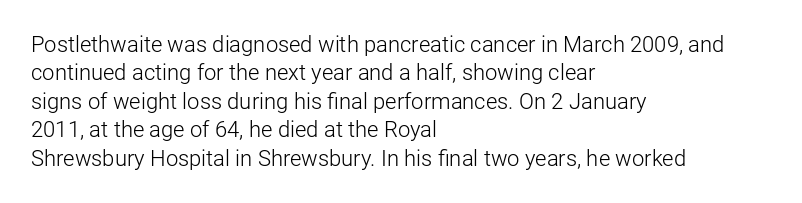
{"italic": "no", "bold": "no", "underline": "no", "align": "left", "line_spacing": "normal", "line_spacing_ratio": 1.29, "letter_spacing": "normal", "letter_spacing_em": 0.0, "glyph_px": 22}
